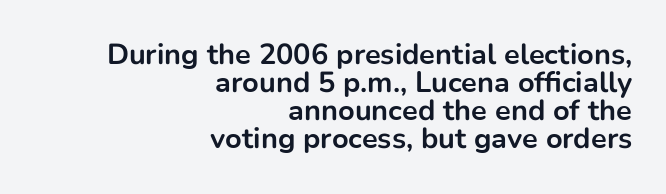
Q: Is the text bold? A: Yes.
Q: Is the text italic (slanted)? A: No, it is upright.
Q: Is the typeface a serif or a sans-serif typeface? A: Sans-serif.
Q: Is the text underlined? A: No.
Q: How is the paragraph aligned? A: Right-aligned.
Q: Is the spacing between letters normal or unusually wide? A: Normal.
Q: Is the spacing between lines tight, normal or loose? A: Tight.
Q: Width (condensed, normal, or wide)? A: Normal.
Q: Stroke contrast? A: Low.
Q: x-height? A: Medium.
Q: Monospaced? A: No.
